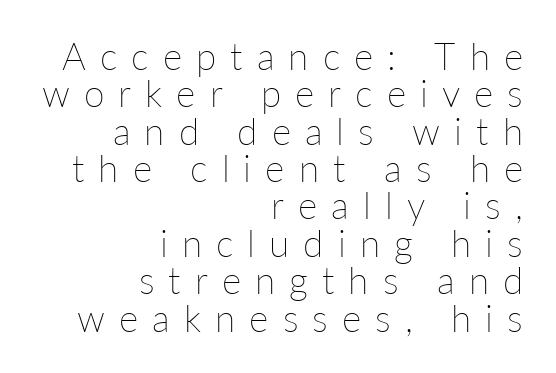
This sample has the flowing, uneven cadence of proportional lettering. It's the straight-up-and-down kind of type. Students, observe: this is what under-led, compact text looks like. The passage is arranged like a letterhead date or caption credit — flush right.
